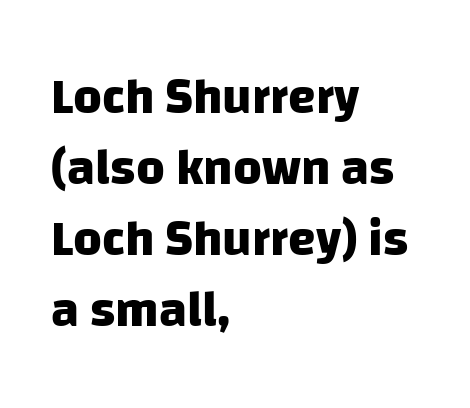
Check under the words: just untouched page. A typesetter would call this proportional, since set widths differ per character. Typographic density is high because the face is bold. Glyph-to-glyph distance matches everyday printed text. Alignment: flush left. Font category for this specimen: sans-serif.
